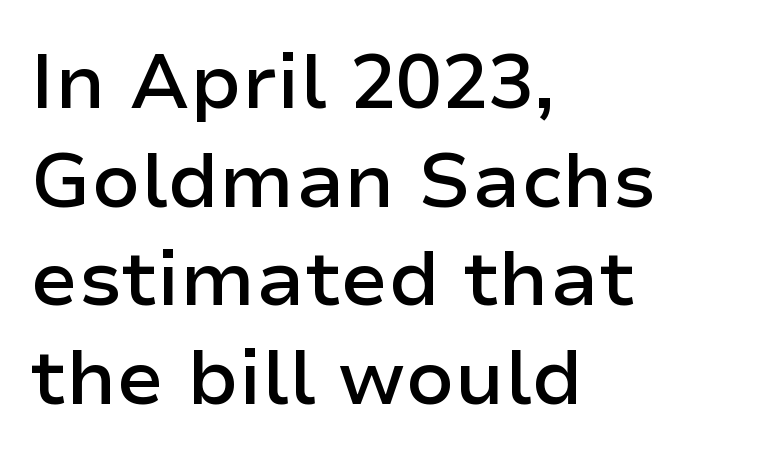
Q: Is the text bold? A: Semi-bold.
Q: Is the text italic (slanted)? A: No, it is upright.
Q: Is the typeface a serif or a sans-serif typeface? A: Sans-serif.
Q: Is the text underlined? A: No.
Q: How is the paragraph aligned? A: Left-aligned.
Q: Is the spacing between letters normal or unusually wide? A: Normal.
Q: Is the spacing between lines tight, normal or loose? A: Normal.
Q: Width (condensed, normal, or wide)? A: Normal.
Q: Stroke contrast? A: Low.
Q: x-height? A: Medium.
Q: Monospaced? A: No.
